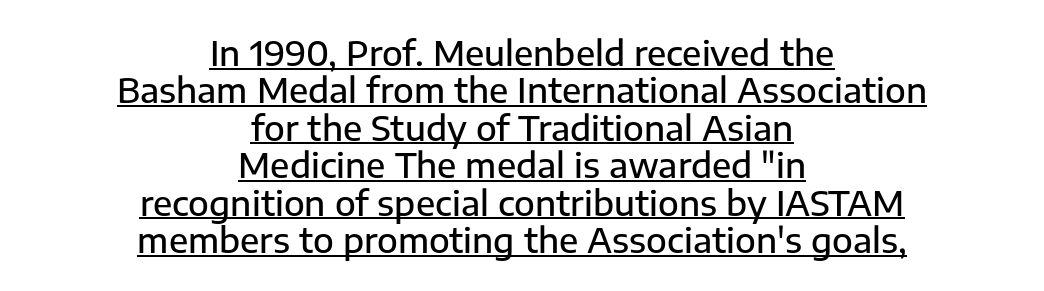
No extra tracking has been applied to these lines. Character widths vary here, with narrow letters taking less room than wide ones. This is the regular roman posture of the typeface. Vertical spacing — tight. Underlined type. Font category for this specimen: sans-serif.
